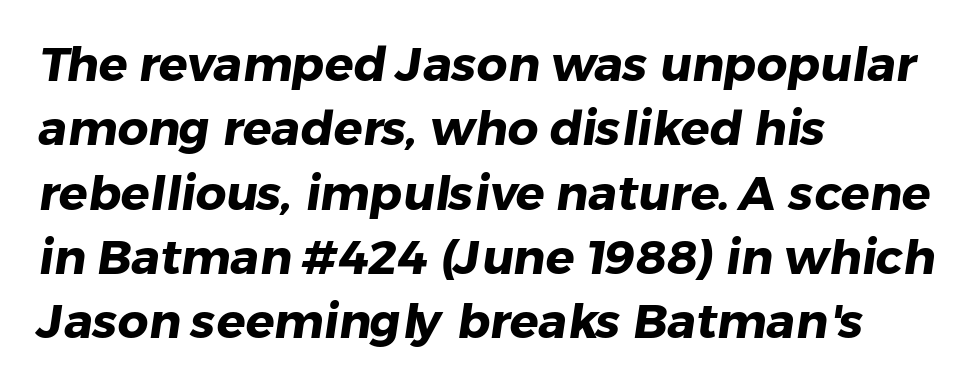
Q: Is the text bold? A: Yes.
Q: Is the typeface a serif or a sans-serif typeface? A: Sans-serif.
Q: Is the text underlined? A: No.
Q: How is the paragraph aligned? A: Left-aligned.
Q: Is the spacing between letters normal or unusually wide? A: Normal.
Q: Is the spacing between lines tight, normal or loose? A: Normal.
Q: Width (condensed, normal, or wide)? A: Normal.
Q: Stroke contrast? A: Low.
Q: x-height? A: Medium.
Q: Monospaced? A: No.
